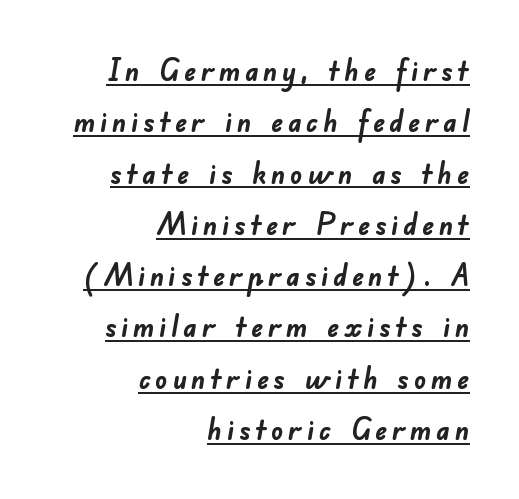
The letters advance in unequal steps, a hallmark of proportional type. The designer went with a sans here, leaving each stem footless. Heavy-handed strokes throughout: this text is bold. Descenders here cross a horizontal rule under the line. Line ends are locked; line starts wander.
